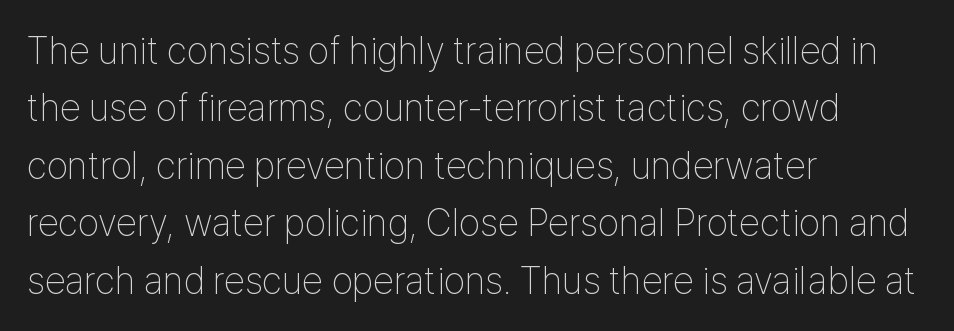
Q: Is the text bold? A: No.
Q: Is the text italic (slanted)? A: No, it is upright.
Q: Is the typeface a serif or a sans-serif typeface? A: Sans-serif.
Q: Is the text underlined? A: No.
Q: How is the paragraph aligned? A: Left-aligned.
Q: Is the spacing between letters normal or unusually wide? A: Normal.
Q: Is the spacing between lines tight, normal or loose? A: Normal.
Q: Width (condensed, normal, or wide)? A: Condensed.
Q: Stroke contrast? A: Low.
Q: x-height? A: Medium.
Q: Monospaced? A: No.
